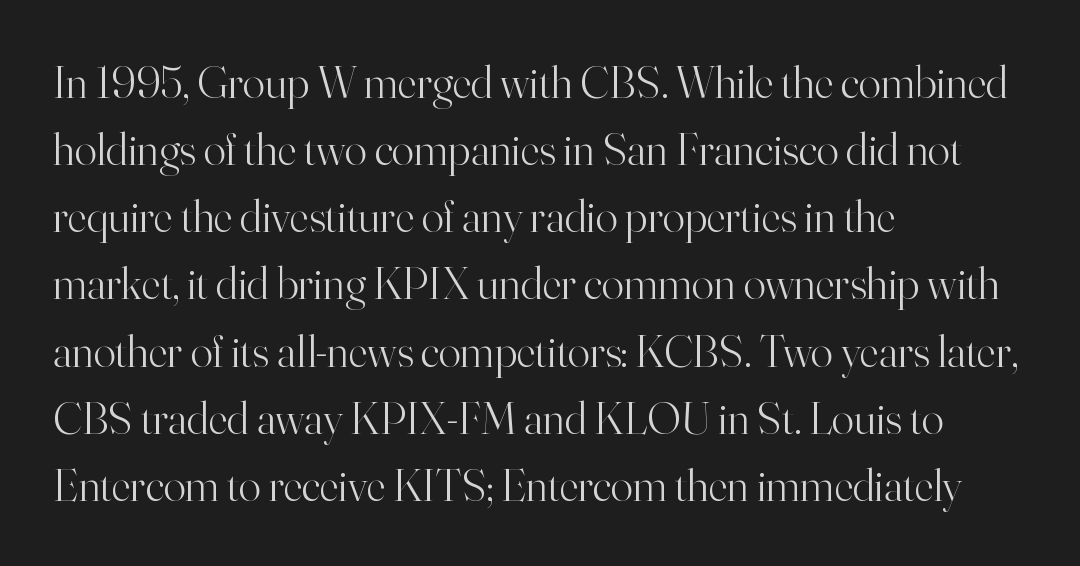
Q: Is the text bold? A: No.
Q: Is the text italic (slanted)? A: No, it is upright.
Q: Is the typeface a serif or a sans-serif typeface? A: Serif.
Q: Is the text underlined? A: No.
Q: How is the paragraph aligned? A: Left-aligned.
Q: Is the spacing between letters normal or unusually wide? A: Normal.
Q: Is the spacing between lines tight, normal or loose? A: Normal.
Q: Width (condensed, normal, or wide)? A: Normal.
Q: Stroke contrast? A: High.
Q: x-height? A: Small.
Q: Monospaced? A: No.
